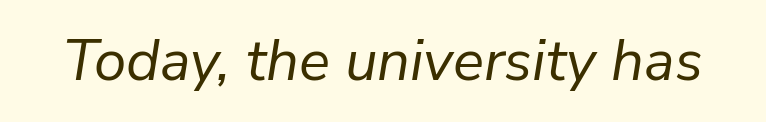
Heft: none added — not bold. Character widths vary here, with narrow letters taking less room than wide ones. The text carries the slant typical of an italic or oblique font. Nobody touched the tracking dial on this one. The area under the type is left untouched.
